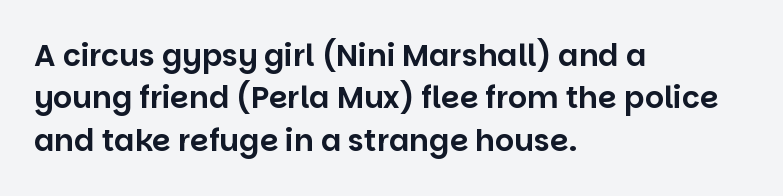
Q: Is the text italic (slanted)? A: No, it is upright.
Q: Is the typeface a serif or a sans-serif typeface? A: Sans-serif.
Q: Is the text underlined? A: No.
Q: How is the paragraph aligned? A: Left-aligned.
Q: Is the spacing between letters normal or unusually wide? A: Normal.
Q: Is the spacing between lines tight, normal or loose? A: Normal.
Q: Width (condensed, normal, or wide)? A: Normal.
Q: Stroke contrast? A: Low.
Q: x-height? A: Large.
Q: Monospaced? A: No.
